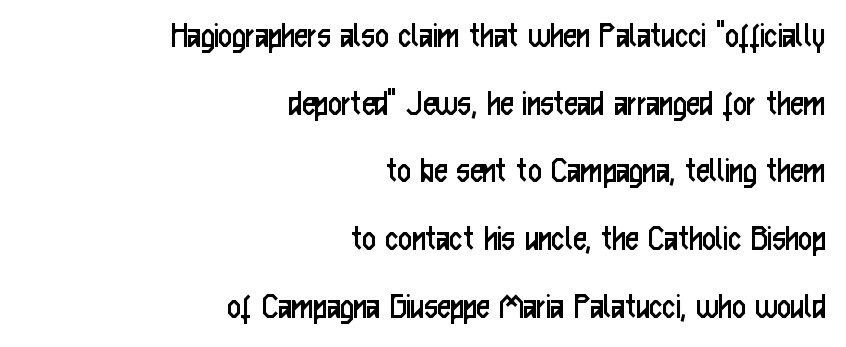
The image shows 37 px regular-weight, condensed sans-serif type, upright; set right-aligned, line spacing 1.83x, normal letter spacing, not underlined; low stroke contrast and a medium x-height.
